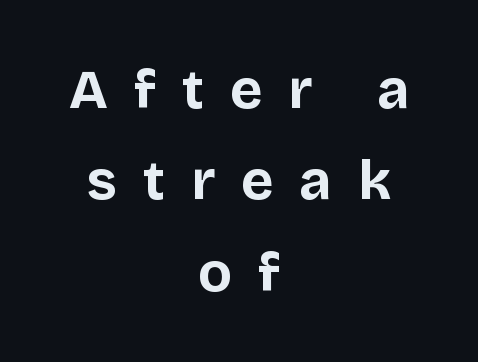
{"serif": "no", "italic": "no", "bold": "yes", "weight": "bold", "width": "normal", "stroke_contrast": "low", "x_height": "large", "monospaced": "no", "underline": "no", "align": "center", "line_spacing": "normal", "line_spacing_ratio": 1.63, "letter_spacing": "wide", "letter_spacing_em": 0.46, "glyph_px": 56}
